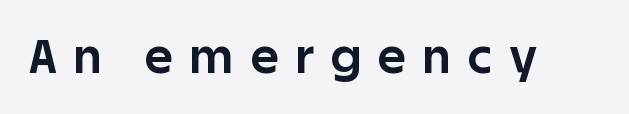
The image shows 47 px bold sans-serif type, upright; set unusually wide letter spacing (+0.37 em), not underlined; low stroke contrast and a large x-height.
